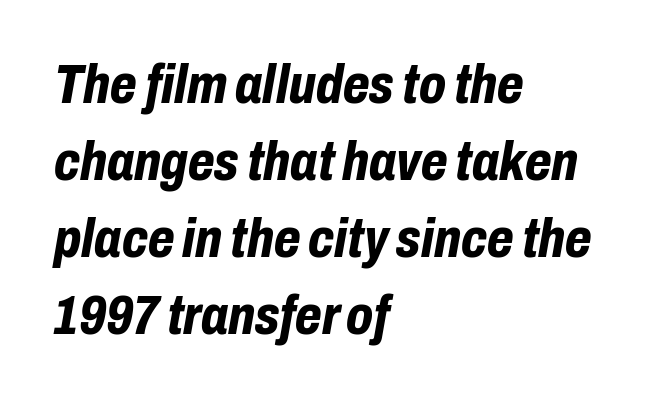
Students, note that the glyphs here touch the page at normal intervals. Is this a fixed-width face? No — the glyphs have proportional, varying widths. Weight: bold. Anything drawn beneath the words? Only blank space. The ragged edge is on the right, which tells us the setting is flush left.
